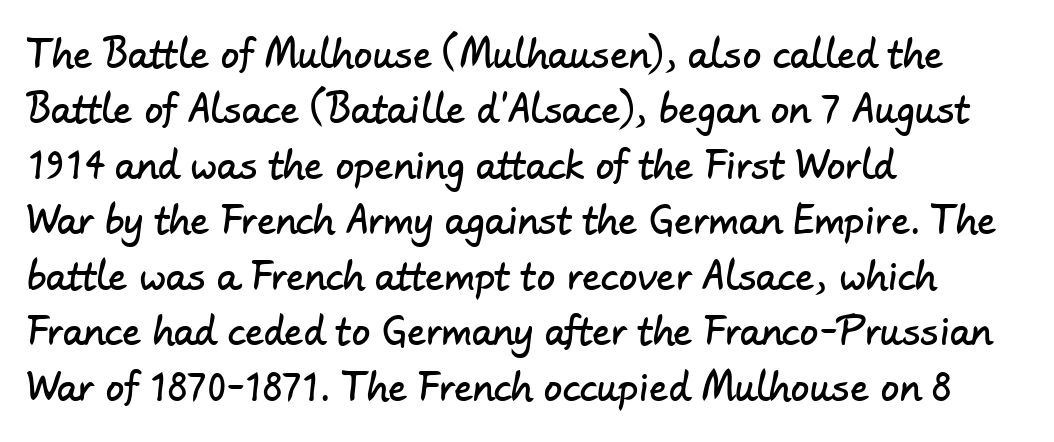
Q: Is the typeface a serif or a sans-serif typeface? A: Sans-serif.
Q: Is the text underlined? A: No.
Q: How is the paragraph aligned? A: Left-aligned.
Q: Is the spacing between letters normal or unusually wide? A: Normal.
Q: Is the spacing between lines tight, normal or loose? A: Normal.
Q: Width (condensed, normal, or wide)? A: Normal.
Q: Stroke contrast? A: Low.
Q: x-height? A: Small.
Q: Monospaced? A: No.
